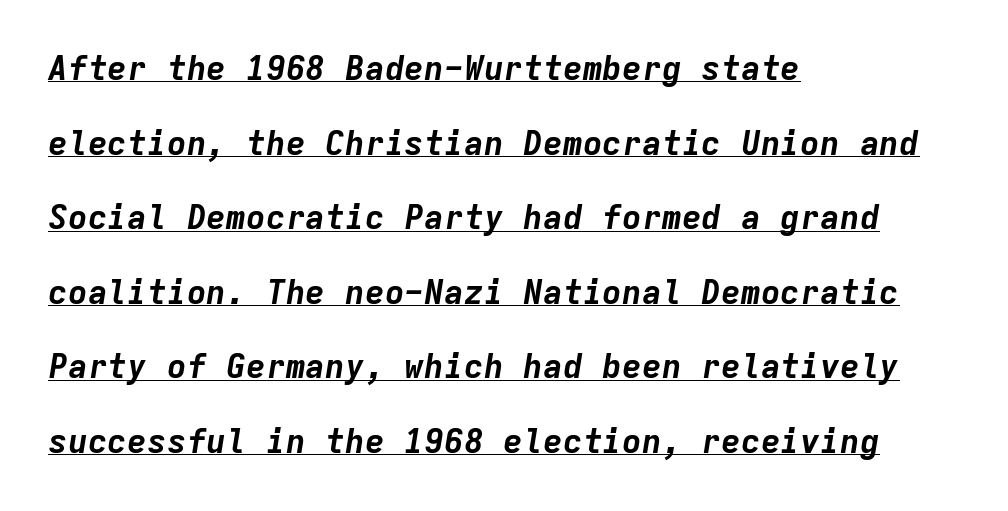
The image shows 33 px bold type, italic (leaning right), monospaced; set left-aligned, loose line spacing (2.26x), normal letter spacing, underlined; low stroke contrast and a medium x-height.
